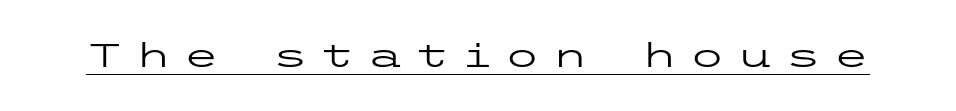
The image shows 33 px regular-weight, wide sans-serif type, upright; set unusually wide letter spacing (+0.35 em), underlined; low stroke contrast and a medium x-height.
